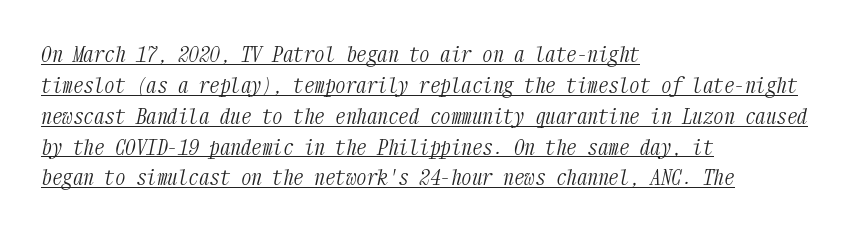
The image shows 21 px text type, italic (leaning right); set left-aligned, normal line spacing (1.47x), normal letter spacing, underlined.
